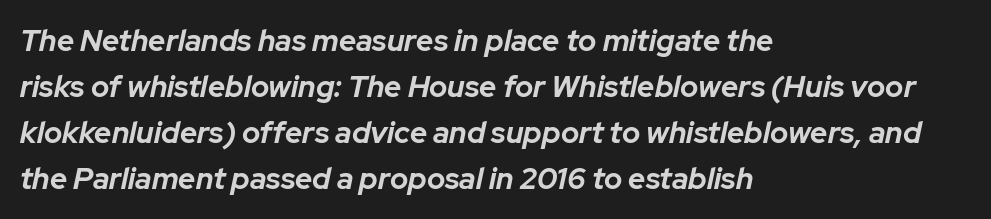
{"italic": "yes", "lean": "right", "slant_degrees": 12, "bold": "yes", "weight": "bold", "width": "normal", "stroke_contrast": "low", "x_height": "medium", "monospaced": "no", "underline": "no", "align": "left", "line_spacing": "normal", "line_spacing_ratio": 1.53, "letter_spacing": "normal", "letter_spacing_em": 0.0, "glyph_px": 30}
